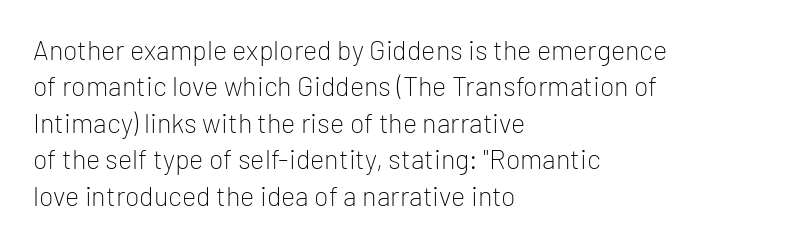
{"italic": "no", "bold": "no", "underline": "no", "align": "left", "line_spacing": "normal", "line_spacing_ratio": 1.35, "letter_spacing": "normal", "letter_spacing_em": 0.0, "glyph_px": 27}
